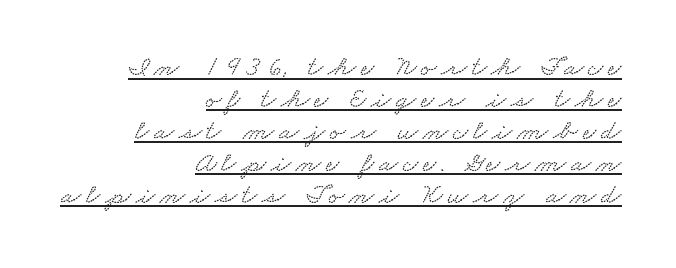
The image shows 29 px wide type; set right-aligned, tight line spacing (1.1x), underlined; low stroke contrast and a small x-height.
